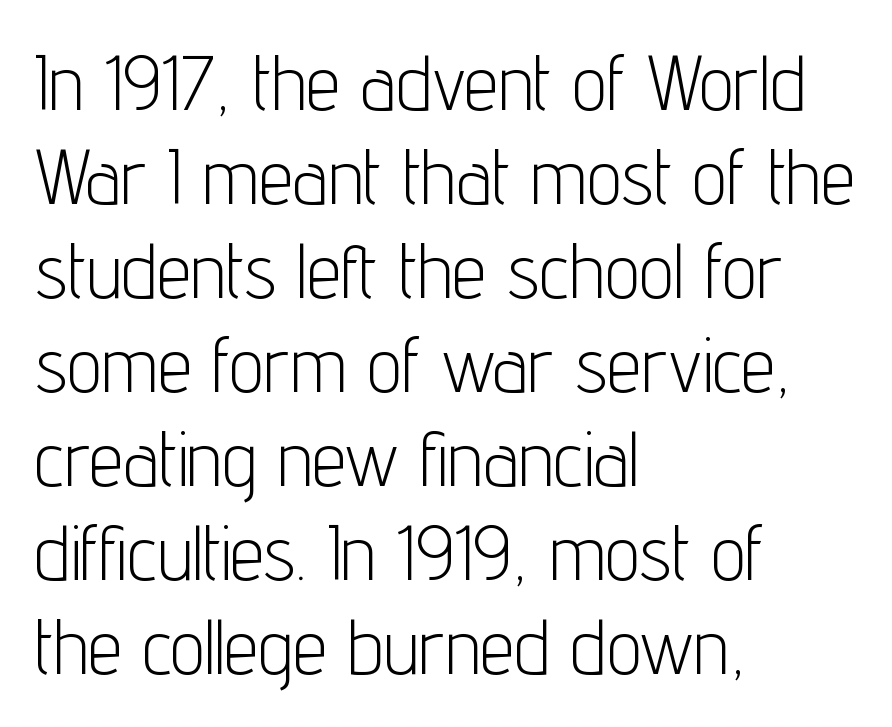
Q: Is the text bold? A: No.
Q: Is the text italic (slanted)? A: No, it is upright.
Q: Is the typeface a serif or a sans-serif typeface? A: Sans-serif.
Q: Is the text underlined? A: No.
Q: How is the paragraph aligned? A: Left-aligned.
Q: Is the spacing between letters normal or unusually wide? A: Normal.
Q: Width (condensed, normal, or wide)? A: Condensed.
Q: Stroke contrast? A: Low.
Q: x-height? A: Medium.
Q: Monospaced? A: No.
